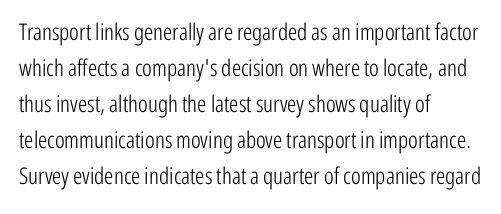
Nothing unusual about the tracking: characters are spaced as the font intends. The typesetter chose a ragged-right arrangement here. Vertical strokes here are truly vertical. In terms of leading, this rendering sits right in the middle.
